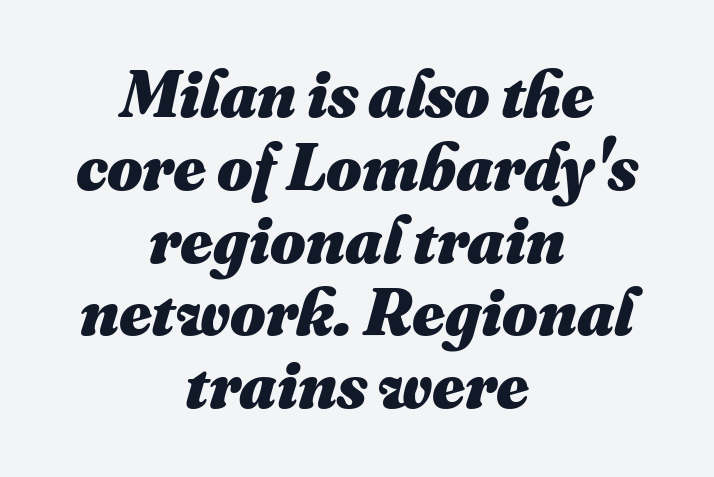
A typesetter would call this proportional, since set widths differ per character. Quick note: underline off. A typesetter would call this zero additional tracking. If you measured baseline to baseline, you'd find a short distance. Compared with an ordinary text face, these strokes are far heavier — a full bold. Typeset on center — no edge is straight.
